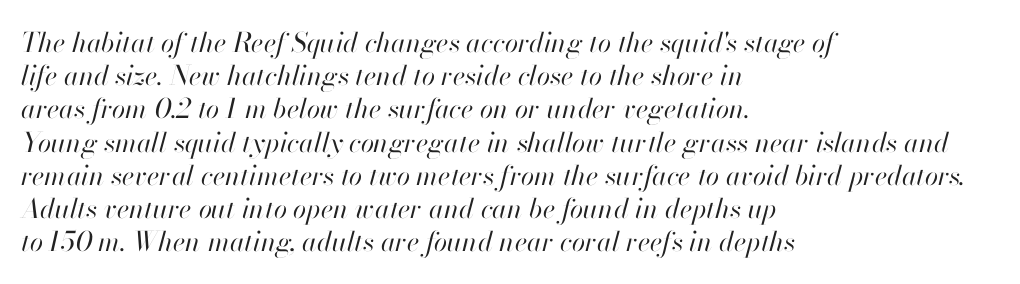
Q: Is the text bold? A: No.
Q: Is the text italic (slanted)? A: Yes, it leans right by about 13 degrees.
Q: Is the text underlined? A: No.
Q: How is the paragraph aligned? A: Left-aligned.
Q: Is the spacing between letters normal or unusually wide? A: Normal.
